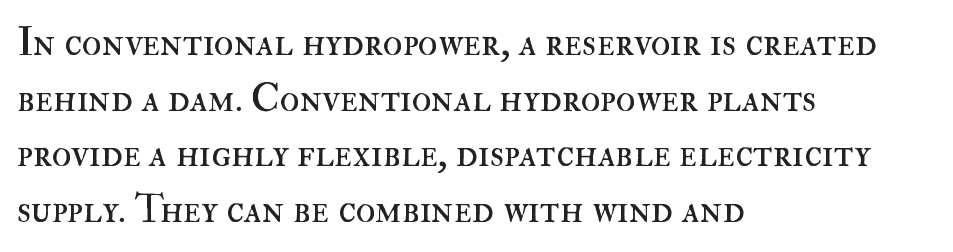
Q: Is the text bold? A: No.
Q: Is the text italic (slanted)? A: No, it is upright.
Q: Is the text underlined? A: No.
Q: How is the paragraph aligned? A: Left-aligned.
Q: Is the spacing between letters normal or unusually wide? A: Normal.
Q: Is the spacing between lines tight, normal or loose? A: Normal.
Q: Width (condensed, normal, or wide)? A: Normal.
Q: Stroke contrast? A: High.
Q: x-height? A: Small.
Q: Monospaced? A: No.
